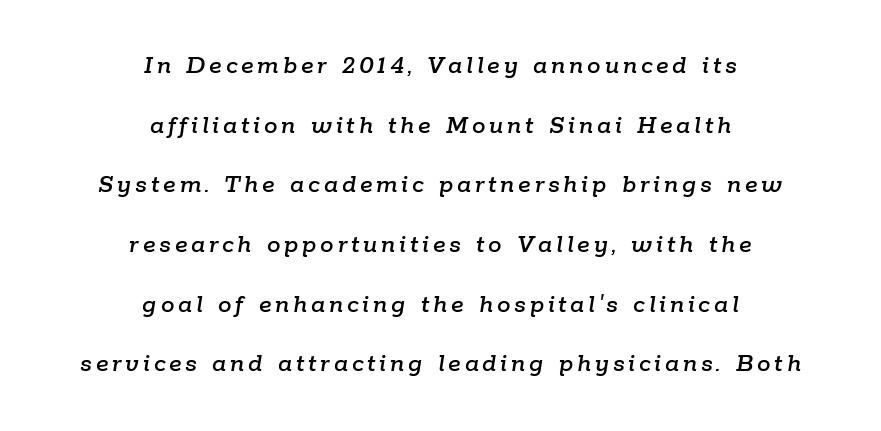
Q: Is the text italic (slanted)? A: Yes, it leans right by about 9 degrees.
Q: Is the text underlined? A: No.
Q: How is the paragraph aligned? A: Centered.
Q: Is the spacing between lines tight, normal or loose? A: Loose.
